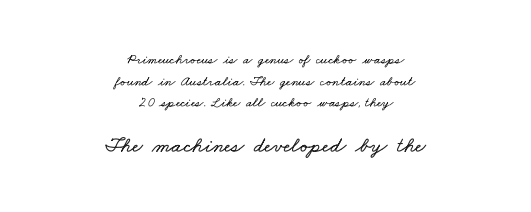
Q: Is the text underlined? A: No.
Q: How is the paragraph aligned? A: Centered.
Q: Is the spacing between letters normal or unusually wide? A: Normal.
Q: Is the spacing between lines tight, normal or loose? A: Normal.
Q: Which block of text is set in a larger size, the first (top) or the second (bottom)? A: The second (bottom) one.
